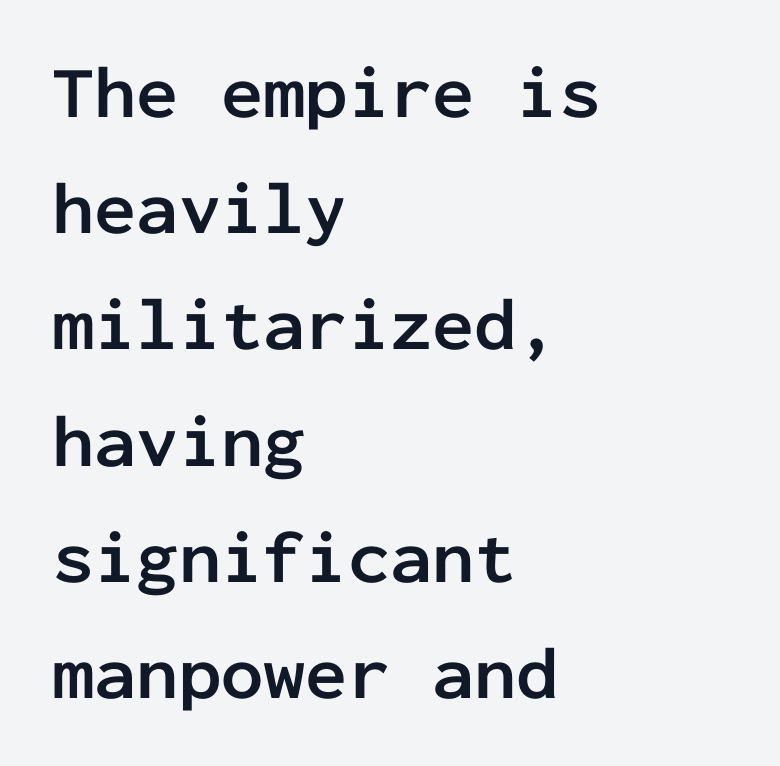
{"serif": "no", "italic": "no", "bold": "yes", "weight": "semibold", "width": "normal", "stroke_contrast": "low", "x_height": "medium", "monospaced": "yes", "underline": "no", "align": "left", "line_spacing": "normal", "line_spacing_ratio": 1.55, "letter_spacing": "normal", "letter_spacing_em": 0.0, "glyph_px": 75}
